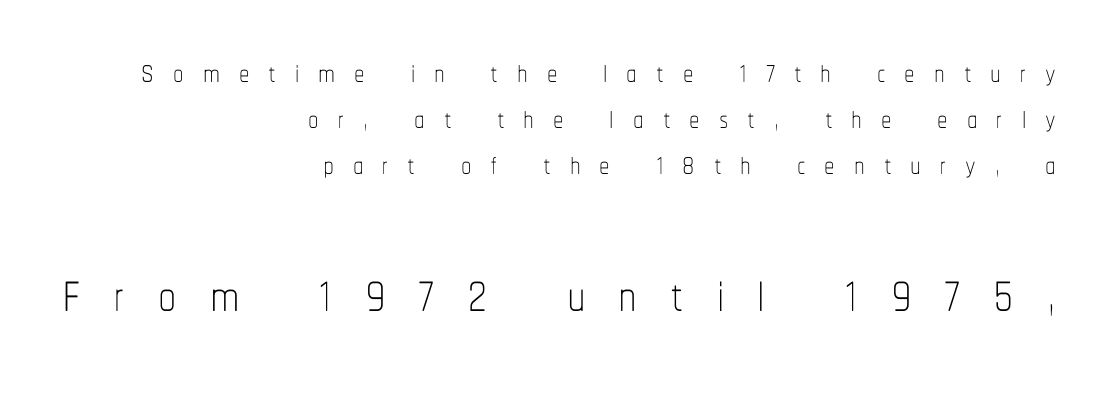
Style check: upright. Is the type heavy? It reads as light-to-regular instead. If you drew a ruler down the right edge, every line would touch it. The string is rendered with underlining switched off. Each word looks stretched out because of the extra space between its letters. Spacing verdict: proportional, widths tailored to each character.
